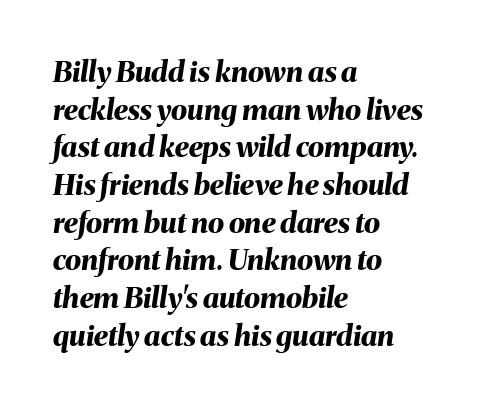
Nobody drew a line under any word here. This block has exactly the height ordinary leading produces. No extra tracking has been applied to these lines. The face used here is proportionally spaced, like ordinary book or web type. Notice how the passage keeps a crisp vertical edge on the left only.
